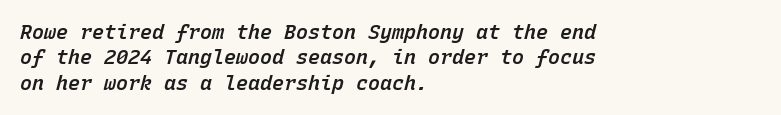
The image shows 20 px text type, italic (leaning right); set left-aligned, normal line spacing (1.27x), normal letter spacing, not underlined.
